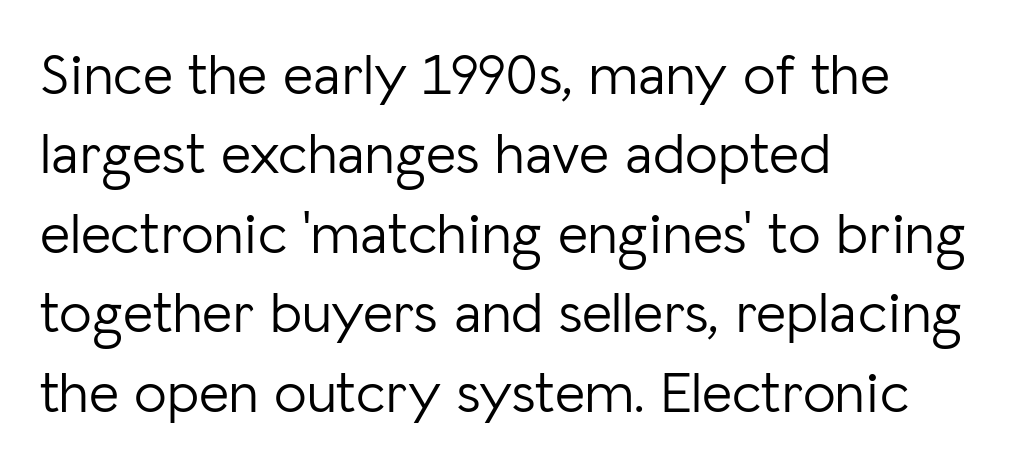
{"serif": "no", "italic": "no", "bold": "no", "weight": "light", "width": "normal", "stroke_contrast": "low", "x_height": "medium", "monospaced": "no", "underline": "no", "align": "left", "line_spacing": "normal", "line_spacing_ratio": 1.37, "letter_spacing": "normal", "letter_spacing_em": 0.0, "glyph_px": 58}
